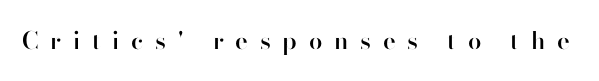
Q: Is the text bold? A: Semi-bold.
Q: Is the text italic (slanted)? A: No, it is upright.
Q: Is the text underlined? A: No.
Q: Is the spacing between letters normal or unusually wide? A: Unusually wide.
